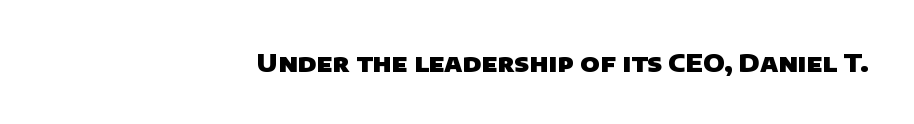
The image shows 25 px bold type; set right-aligned, normal letter spacing, not underlined.
